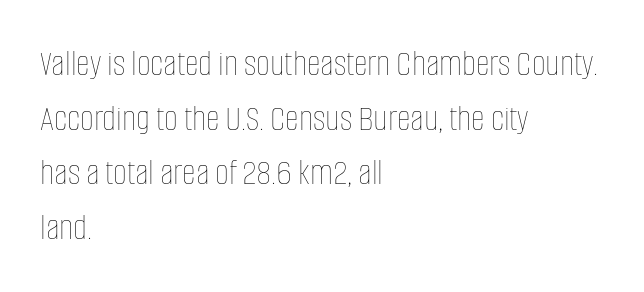
Q: Is the text bold? A: No.
Q: Is the text italic (slanted)? A: No, it is upright.
Q: Is the text underlined? A: No.
Q: How is the paragraph aligned? A: Left-aligned.
Q: Is the spacing between letters normal or unusually wide? A: Normal.
Q: Is the spacing between lines tight, normal or loose? A: Normal.
Q: Width (condensed, normal, or wide)? A: Condensed.
Q: Stroke contrast? A: Low.
Q: x-height? A: Large.
Q: Monospaced? A: No.
